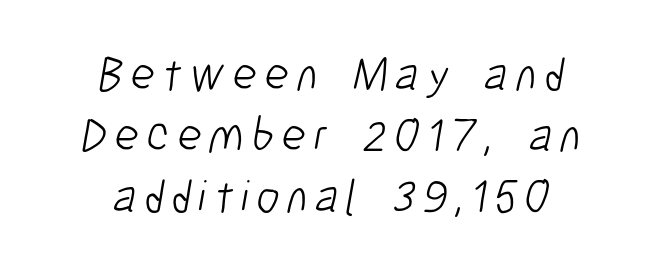
The text block is weighted toward neither margin, spreading evenly from the middle. The face looks like a standard text weight, possibly lighter. The space beneath each line is pristine and unruled. Normally led — the rows are evenly, conventionally spaced.
